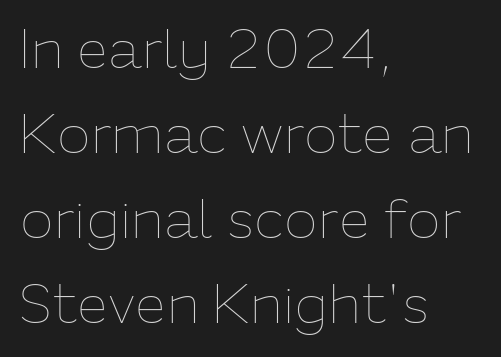
Weight class: somewhere from thin through regular. These lines are rendered in a variable-pitch font. Standard letterfit; no display-style spreading of the glyphs. Check under the words: just untouched page. Compared with a centered layout, this one pins lines to the left instead.
